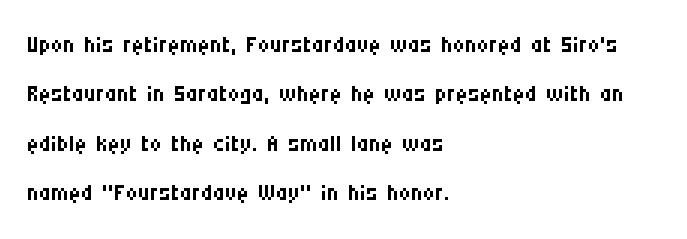
Q: Is the text bold? A: No.
Q: Is the text italic (slanted)? A: No, it is upright.
Q: Is the typeface a serif or a sans-serif typeface? A: Sans-serif.
Q: Is the text underlined? A: No.
Q: How is the paragraph aligned? A: Left-aligned.
Q: Is the spacing between letters normal or unusually wide? A: Normal.
Q: Is the spacing between lines tight, normal or loose? A: Normal.
Q: Width (condensed, normal, or wide)? A: Condensed.
Q: Stroke contrast? A: Medium.
Q: x-height? A: Large.
Q: Monospaced? A: No.
